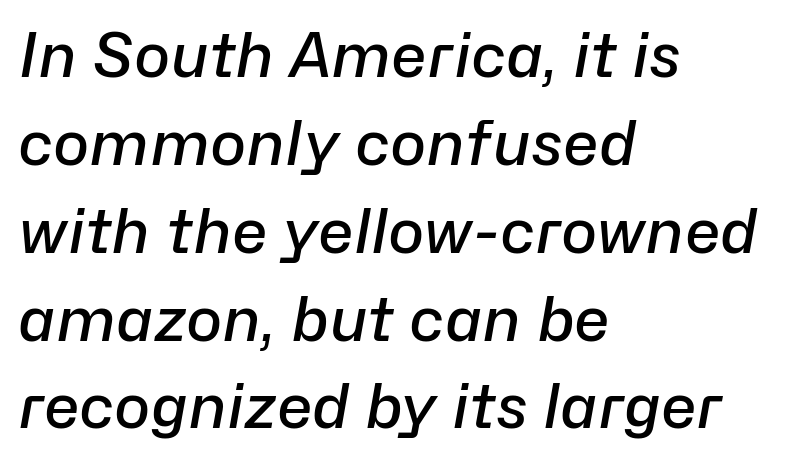
A somewhat darkened texture: the type is semibold rather than bold. The rows are spaced the way most documents space them. The glyphs are unaccompanied by any horizontal stroke below them. The face used here is proportionally spaced, like ordinary book or web type.
